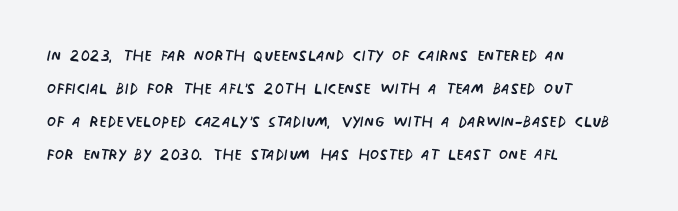
Q: Is the text bold? A: No.
Q: Is the text underlined? A: No.
Q: How is the paragraph aligned? A: Left-aligned.
Q: Is the spacing between letters normal or unusually wide? A: Normal.
Q: Is the spacing between lines tight, normal or loose? A: Normal.
